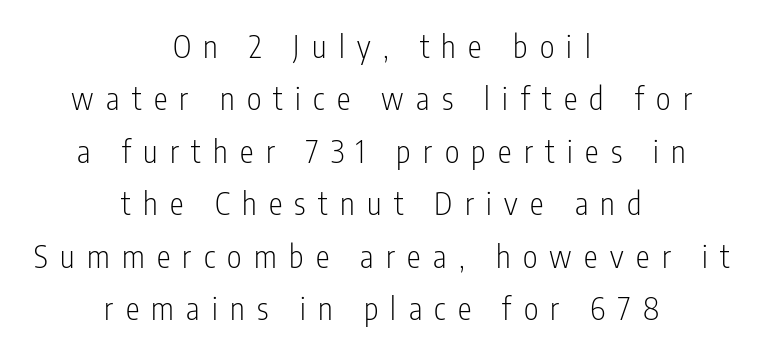
Q: Is the text bold? A: No.
Q: Is the text italic (slanted)? A: No, it is upright.
Q: Is the typeface a serif or a sans-serif typeface? A: Sans-serif.
Q: Is the text underlined? A: No.
Q: How is the paragraph aligned? A: Centered.
Q: Is the spacing between letters normal or unusually wide? A: Unusually wide.
Q: Is the spacing between lines tight, normal or loose? A: Normal.
Q: Width (condensed, normal, or wide)? A: Condensed.
Q: Stroke contrast? A: Low.
Q: x-height? A: Medium.
Q: Monospaced? A: No.
